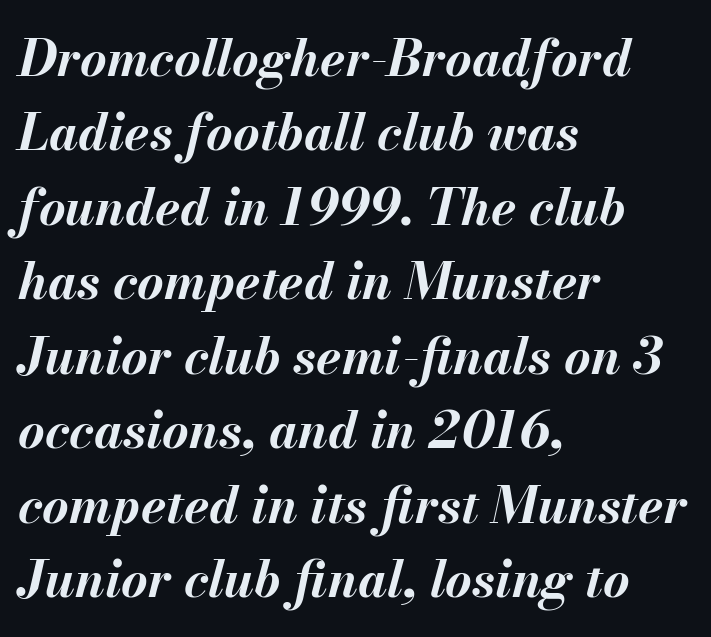
Q: Is the text bold? A: Yes.
Q: Is the text italic (slanted)? A: Yes, it leans right by about 13 degrees.
Q: Is the text underlined? A: No.
Q: How is the paragraph aligned? A: Left-aligned.
Q: Is the spacing between letters normal or unusually wide? A: Normal.
Q: Is the spacing between lines tight, normal or loose? A: Normal.
Q: Width (condensed, normal, or wide)? A: Normal.
Q: Stroke contrast? A: Medium.
Q: x-height? A: Small.
Q: Monospaced? A: No.
